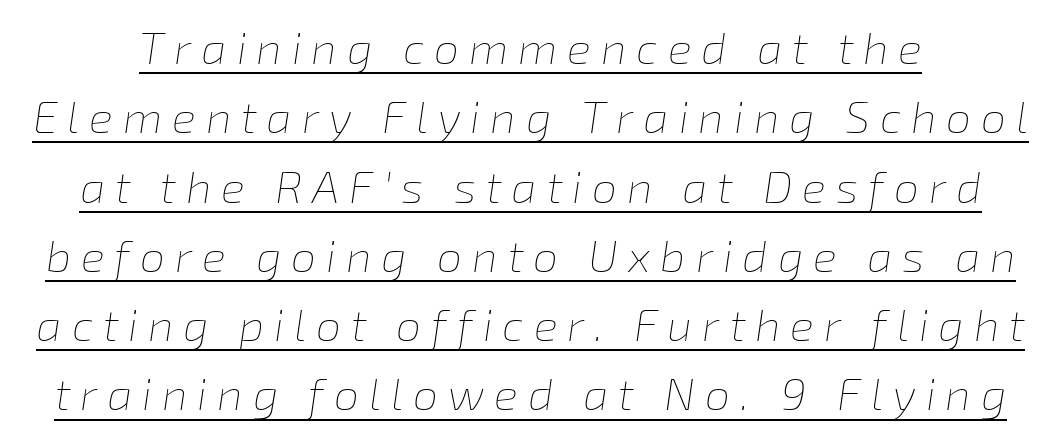
Q: Is the text bold? A: No.
Q: Is the text italic (slanted)? A: Yes, it leans right by about 8 degrees.
Q: Is the text underlined? A: Yes.
Q: Is the spacing between letters normal or unusually wide? A: Unusually wide.
Q: Is the spacing between lines tight, normal or loose? A: Normal.
Q: Width (condensed, normal, or wide)? A: Normal.
Q: Stroke contrast? A: Low.
Q: x-height? A: Medium.
Q: Monospaced? A: No.
